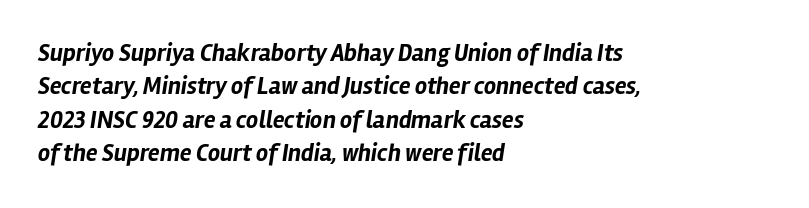
The image shows 24 px bold type, italic (leaning right); set left-aligned, normal line spacing (1.39x), normal letter spacing, not underlined.
